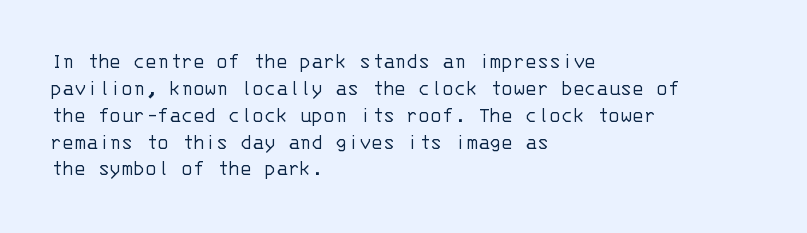
{"italic": "no", "bold": "no", "underline": "no", "align": "left", "line_spacing_ratio": 1.22, "letter_spacing": "normal", "letter_spacing_em": 0.0, "glyph_px": 22}
